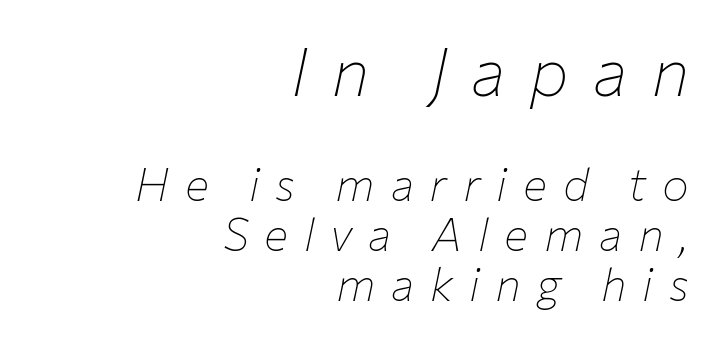
The image shows 67 px thin type, italic (leaning right); set right-aligned, tight line spacing (1.11x), unusually wide letter spacing (+0.35 em), not underlined; the first (top) block is 1.49x larger; low stroke contrast and a medium x-height.
